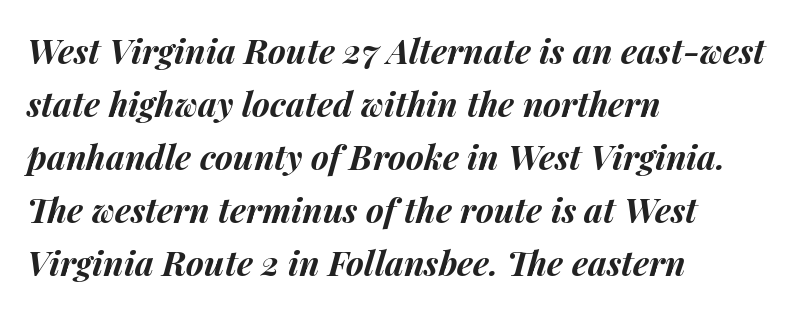
Q: Is the text bold? A: Yes.
Q: Is the text italic (slanted)? A: Yes, it leans right by about 14 degrees.
Q: Is the text underlined? A: No.
Q: How is the paragraph aligned? A: Left-aligned.
Q: Is the spacing between letters normal or unusually wide? A: Normal.
Q: Is the spacing between lines tight, normal or loose? A: Normal.
Q: Width (condensed, normal, or wide)? A: Normal.
Q: Stroke contrast? A: Medium.
Q: x-height? A: Medium.
Q: Monospaced? A: No.
